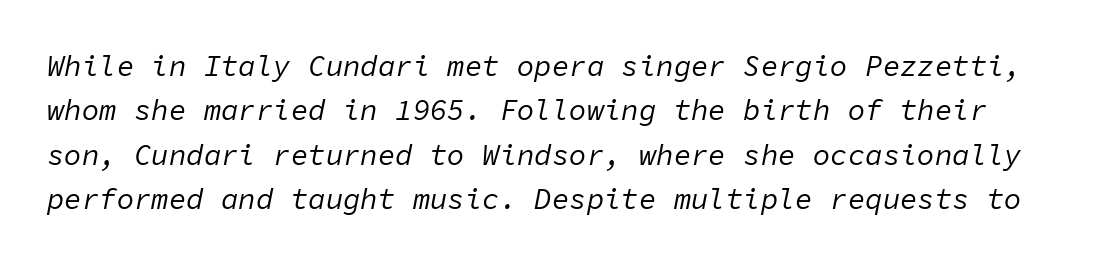
{"italic": "yes", "lean": "right", "slant_degrees": 11, "bold": "no", "weight": "regular", "width": "normal", "stroke_contrast": "low", "x_height": "medium", "monospaced": "yes", "underline": "no", "line_spacing": "normal", "line_spacing_ratio": 1.53, "letter_spacing": "normal", "letter_spacing_em": 0.0, "glyph_px": 29}
